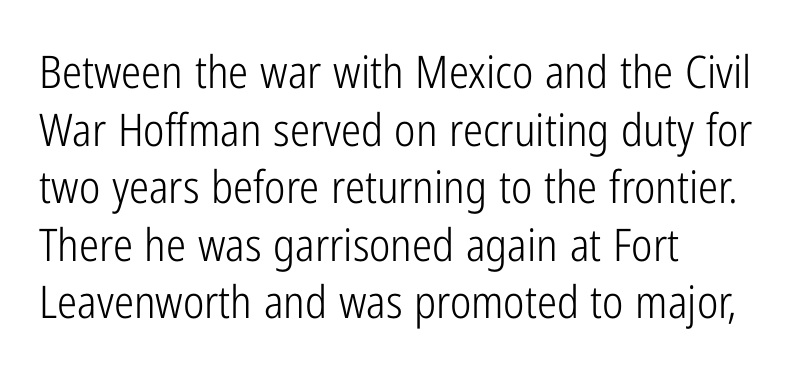
Examine the stroke ends and you'll find no serifs. Underlining? Definitely not there. Does extra space separate the letters? No, they use regular spacing. Horizontal bands of white between lines are of average thickness. The typeface has the unassuming heft of standard copy or less.
